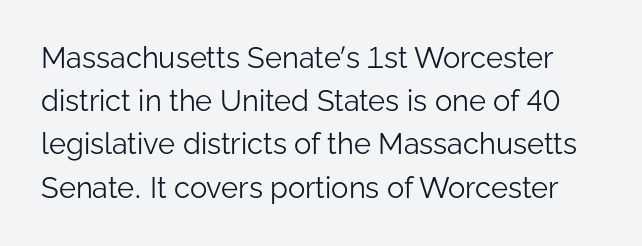
{"serif": "no", "italic": "no", "bold": "no", "weight": "light", "width": "normal", "stroke_contrast": "low", "x_height": "medium", "monospaced": "no", "underline": "no", "line_spacing": "normal", "line_spacing_ratio": 1.49, "letter_spacing": "normal", "letter_spacing_em": 0.0, "glyph_px": 29}
